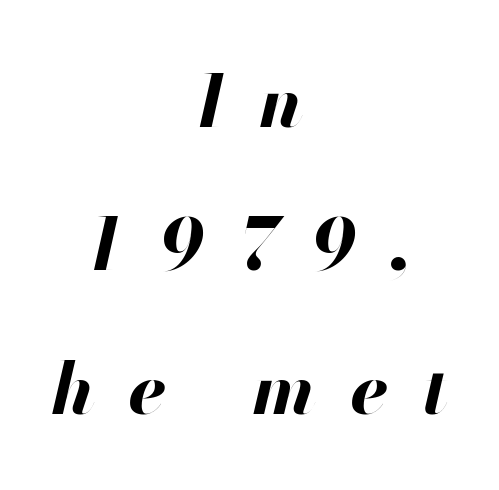
Compared with a flush-left layout, this one balances lines on the center instead. Think of a printed novel: that variable character pitch is what you see here. You could only call the tracking loose — the letters float apart. A typesetter would mark this as italic. Every letter is thick-stroked: bold, no question. Descenders are the only things crossing below the line.
